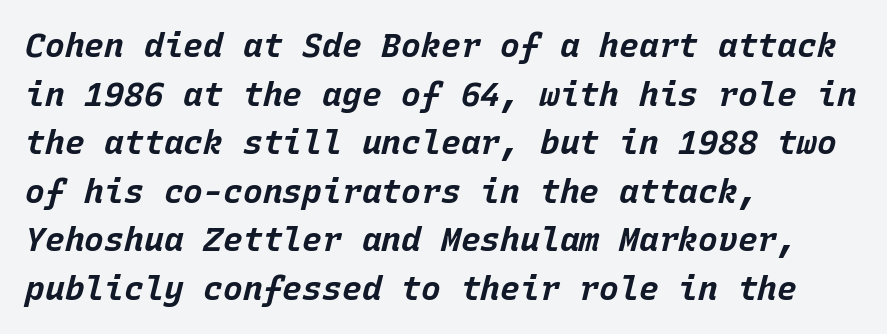
Q: Is the text bold? A: Yes.
Q: Is the text italic (slanted)? A: Yes, it leans right by about 15 degrees.
Q: Is the text underlined? A: No.
Q: How is the paragraph aligned? A: Left-aligned.
Q: Is the spacing between letters normal or unusually wide? A: Normal.
Q: Is the spacing between lines tight, normal or loose? A: Normal.
Q: Width (condensed, normal, or wide)? A: Normal.
Q: Stroke contrast? A: Low.
Q: x-height? A: Large.
Q: Monospaced? A: Yes.
